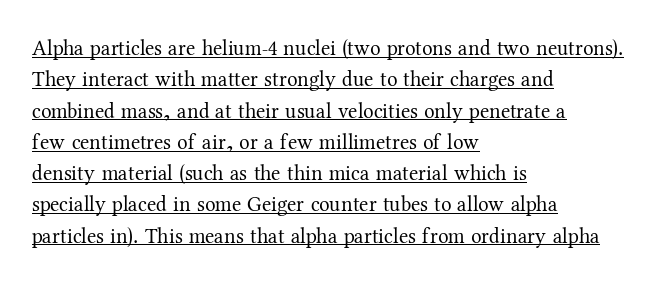
{"italic": "no", "bold": "no", "underline": "yes", "align": "left", "line_spacing": "normal", "line_spacing_ratio": 1.49, "letter_spacing": "normal", "letter_spacing_em": 0.0, "glyph_px": 21}
